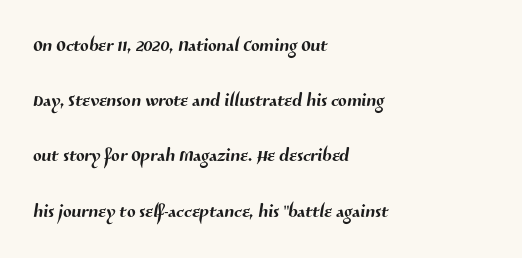
{"underline": "no", "align": "left", "line_spacing": "loose", "line_spacing_ratio": 2.21, "letter_spacing": "normal", "letter_spacing_em": 0.0, "glyph_px": 25}
